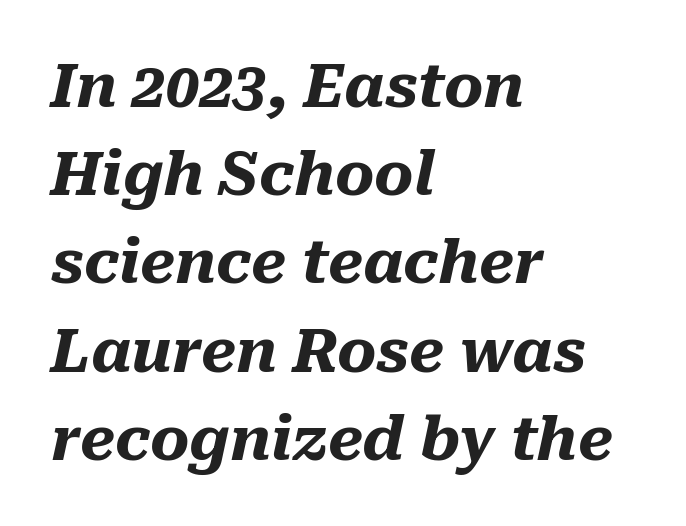
The image shows 60 px heavy type, italic (leaning right); set left-aligned, normal line spacing (1.47x), normal letter spacing, not underlined; medium stroke contrast and a medium x-height.
